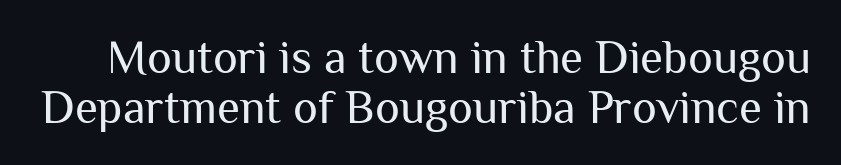
{"serif": "no", "italic": "no", "bold": "no", "weight": "regular", "width": "normal", "stroke_contrast": "medium", "x_height": "medium", "monospaced": "no", "underline": "no", "line_spacing": "tight", "line_spacing_ratio": 1.07, "letter_spacing": "normal", "letter_spacing_em": 0.0, "glyph_px": 47}
